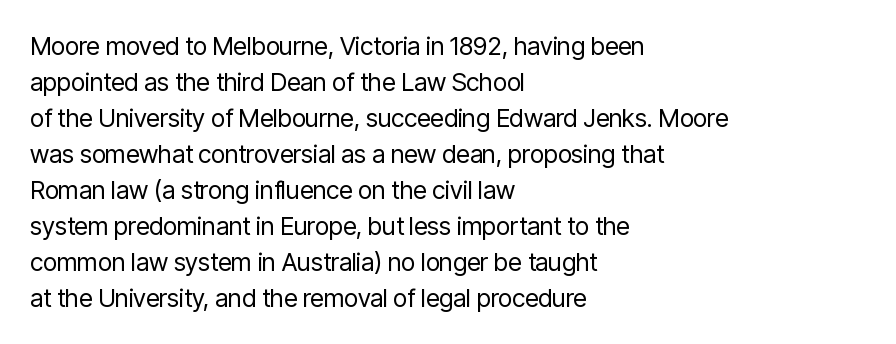
{"italic": "no", "bold": "no", "underline": "no", "align": "left", "line_spacing": "normal", "line_spacing_ratio": 1.44, "letter_spacing": "normal", "letter_spacing_em": 0.0, "glyph_px": 25}
